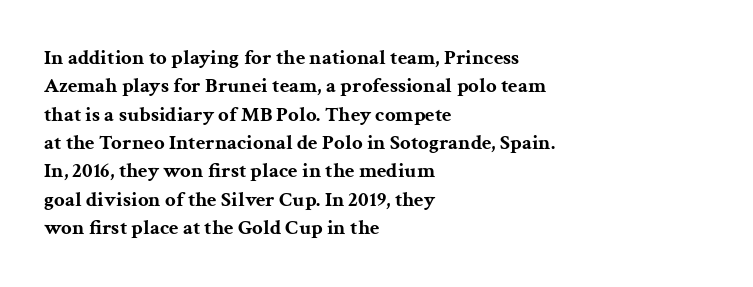
The image shows 21 px bold type, upright; set left-aligned, normal line spacing (1.35x), normal letter spacing, not underlined.
